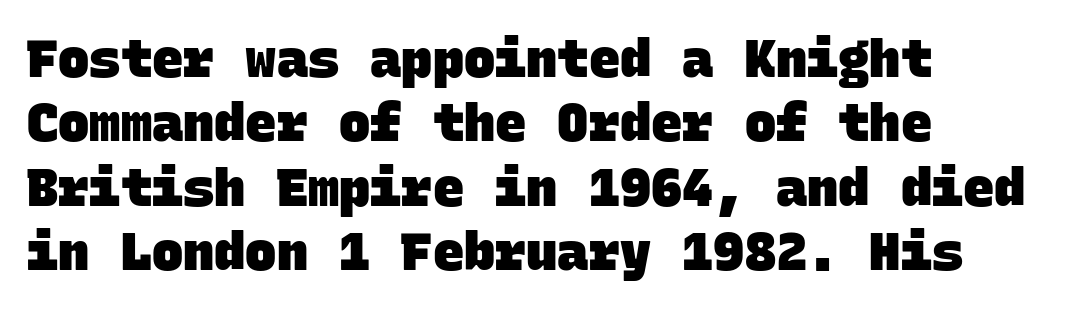
What kind of face is this? One without serifs — a sans. Every character here occupies the same horizontal width, giving the sample a typewriter-like rhythm. A clean baseline with only descenders dipping below it. You could call the tracking neutral — neither tight nor loose.
